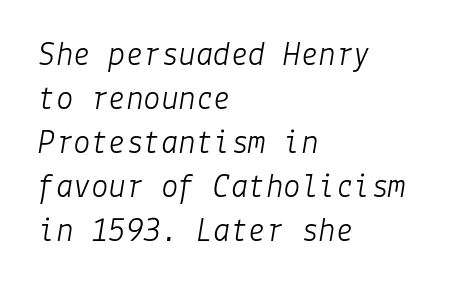
The image shows 35 px light type, italic (leaning right); set left-aligned, normal line spacing (1.26x), normal letter spacing, not underlined; low stroke contrast and a medium x-height.
